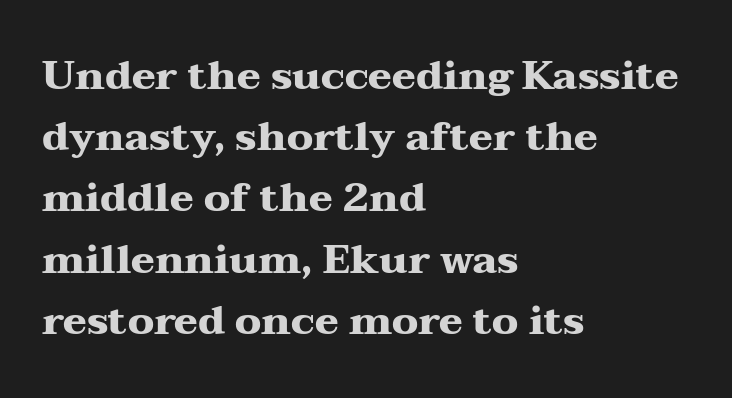
Successive baselines arrive at the customary interval. The passage shown has conventional tracking throughout. Only glyphs here, with clear space below each row. The designer went with a serif here, giving each stem small feet. Which margin do the lines hug? The left one — the right edge is uneven. The strokes are fattened all the way to bold.
